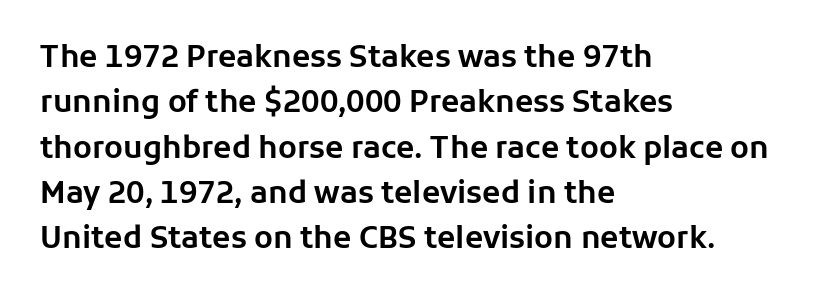
{"serif": "no", "italic": "no", "width": "normal", "stroke_contrast": "low", "x_height": "medium", "monospaced": "no", "underline": "no", "align": "left", "line_spacing": "normal", "line_spacing_ratio": 1.51, "letter_spacing": "normal", "letter_spacing_em": 0.0, "glyph_px": 30}
